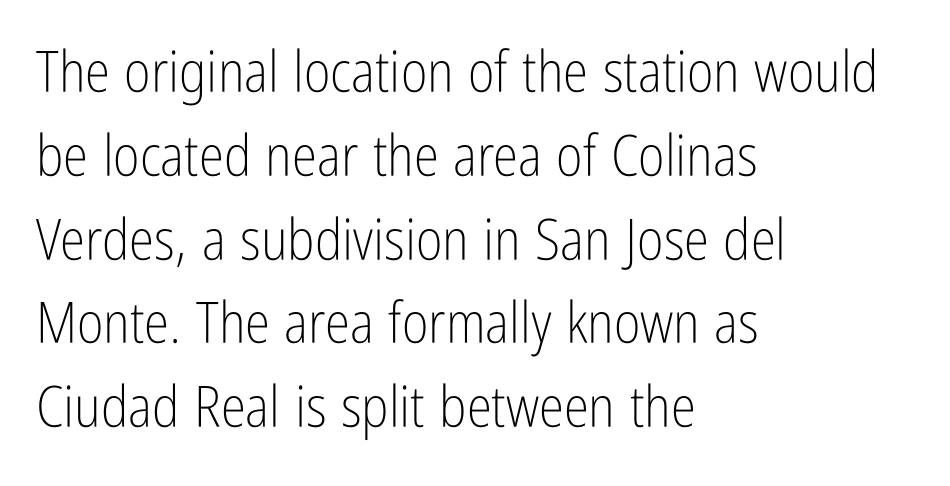
The image shows 57 px light, condensed sans-serif type, upright; set left-aligned, normal line spacing (1.47x), normal letter spacing, not underlined; low stroke contrast and a medium x-height.
